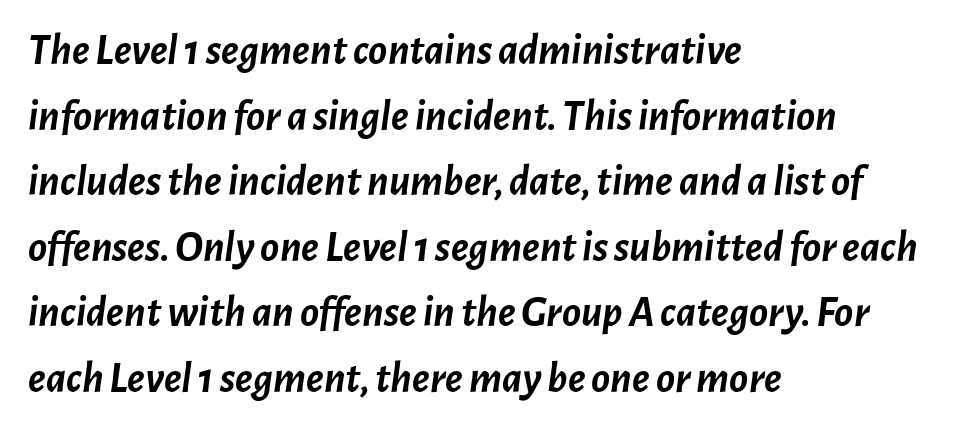
The rendering uses natural spacing where letterforms have individual widths. You can tell it's italic because the verticals aren't actually vertical. A classic flush-left, rag-right setting is used for this passage. Quick note: underline off. The letters are bold, with thick, heavy strokes. This block has exactly the height ordinary leading produces.
